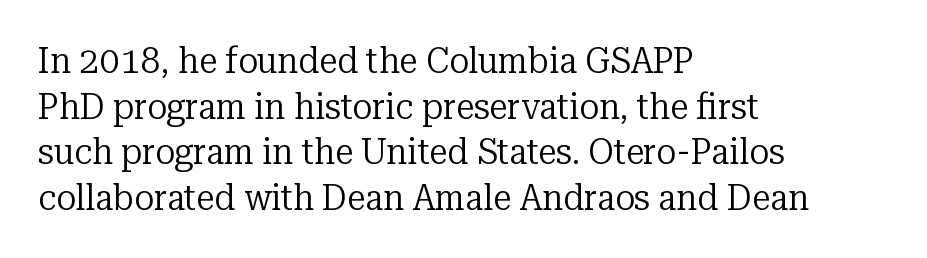
The image shows 37 px regular-weight serif type, upright; set left-aligned, line spacing 1.23x, normal letter spacing, not underlined; low stroke contrast and a medium x-height.
